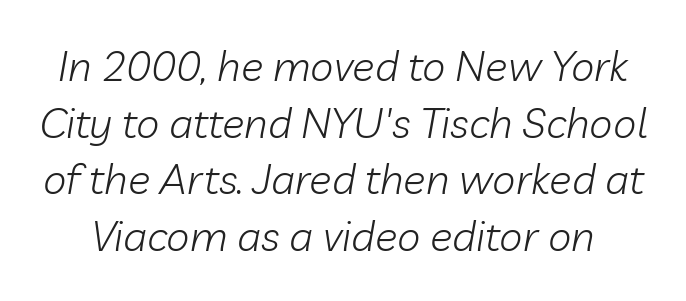
Q: Is the text bold? A: No.
Q: Is the text italic (slanted)? A: Yes, it leans right by about 10 degrees.
Q: Is the text underlined? A: No.
Q: Is the spacing between letters normal or unusually wide? A: Normal.
Q: Is the spacing between lines tight, normal or loose? A: Normal.
Q: Width (condensed, normal, or wide)? A: Normal.
Q: Stroke contrast? A: Low.
Q: x-height? A: Medium.
Q: Monospaced? A: No.
